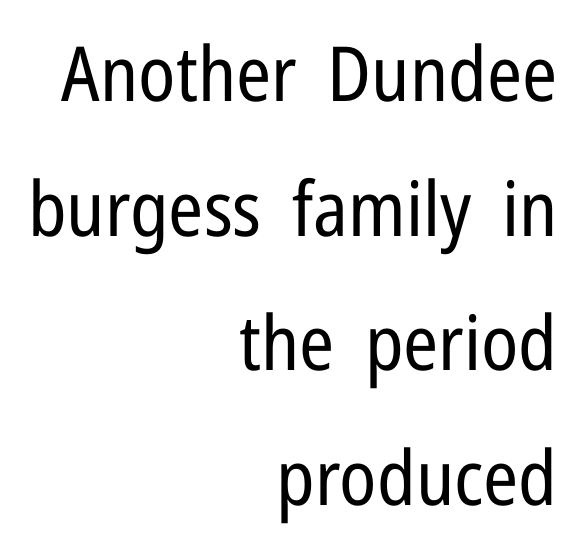
{"serif": "no", "italic": "no", "bold": "no", "weight": "regular", "width": "condensed", "stroke_contrast": "low", "x_height": "medium", "monospaced": "no", "underline": "no", "align": "right", "line_spacing_ratio": 1.77, "letter_spacing": "normal", "letter_spacing_em": 0.0, "glyph_px": 76}
